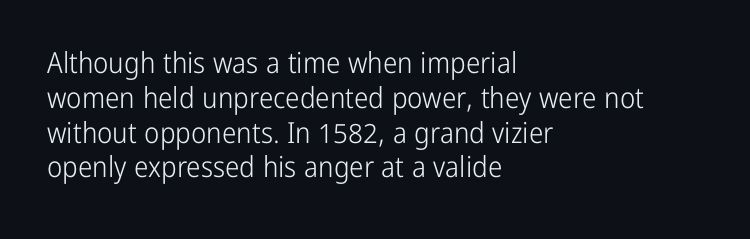
Q: Is the text bold? A: No.
Q: Is the text italic (slanted)? A: No, it is upright.
Q: Is the typeface a serif or a sans-serif typeface? A: Sans-serif.
Q: Is the text underlined? A: No.
Q: How is the paragraph aligned? A: Left-aligned.
Q: Is the spacing between letters normal or unusually wide? A: Normal.
Q: Width (condensed, normal, or wide)? A: Condensed.
Q: Stroke contrast? A: Low.
Q: x-height? A: Medium.
Q: Monospaced? A: No.
